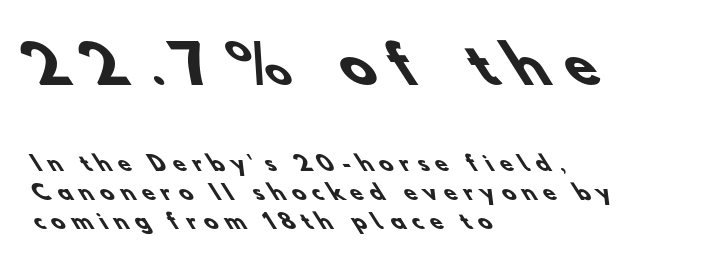
Bare-footed words on every line. The rendering uses natural spacing where letterforms have individual widths. One-word summary of the alignment: left. These lines are composed in type without serifs.
